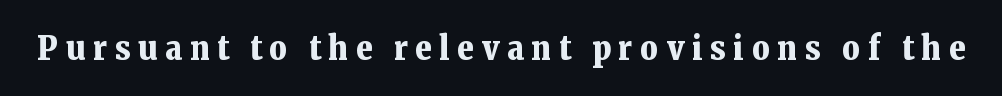
Q: Is the text bold? A: Yes.
Q: Is the text italic (slanted)? A: No, it is upright.
Q: Is the typeface a serif or a sans-serif typeface? A: Serif.
Q: Is the text underlined? A: No.
Q: Is the spacing between letters normal or unusually wide? A: Unusually wide.
Q: Width (condensed, normal, or wide)? A: Normal.
Q: Stroke contrast? A: Low.
Q: x-height? A: Medium.
Q: Monospaced? A: No.
